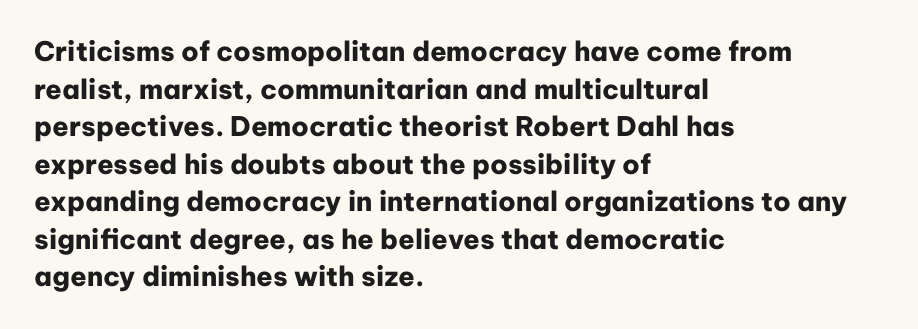
Its strokes are broad and dark, the hallmark of bold type. The letterforms sit shoulder to shoulder at normal distance. Horizontal alignment here is leftward, the default for most running prose. Each new line begins a customary step beneath the previous one. Has an underline been added? It has not. Characters remain perfectly vertical along every line.
